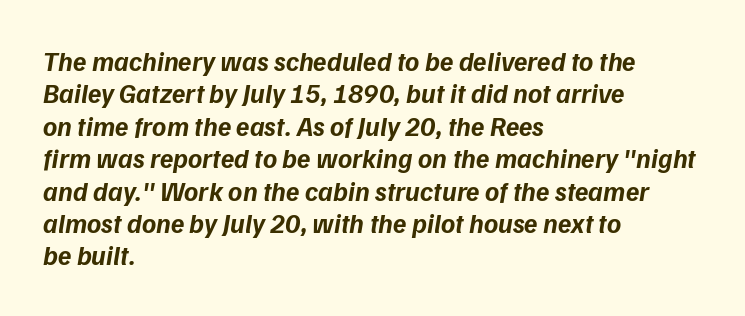
The image shows 27 px bold type; set left-aligned, line spacing 1.2x, normal letter spacing, not underlined.
